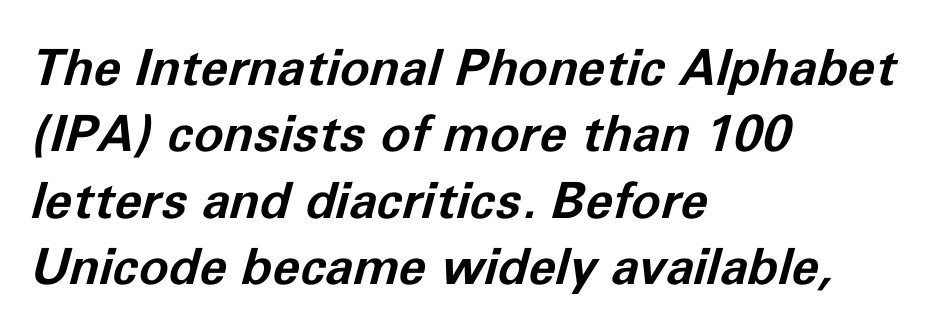
{"italic": "yes", "lean": "right", "slant_degrees": 11, "bold": "yes", "weight": "bold", "width": "normal", "stroke_contrast": "low", "x_height": "medium", "monospaced": "no", "underline": "no", "align": "left", "line_spacing": "normal", "line_spacing_ratio": 1.33, "letter_spacing": "normal", "letter_spacing_em": 0.0, "glyph_px": 50}
